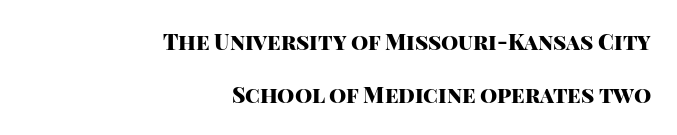
Q: Is the text bold? A: Yes.
Q: Is the text italic (slanted)? A: No, it is upright.
Q: Is the text underlined? A: No.
Q: How is the paragraph aligned? A: Right-aligned.
Q: Is the spacing between letters normal or unusually wide? A: Normal.
Q: Is the spacing between lines tight, normal or loose? A: Loose.
